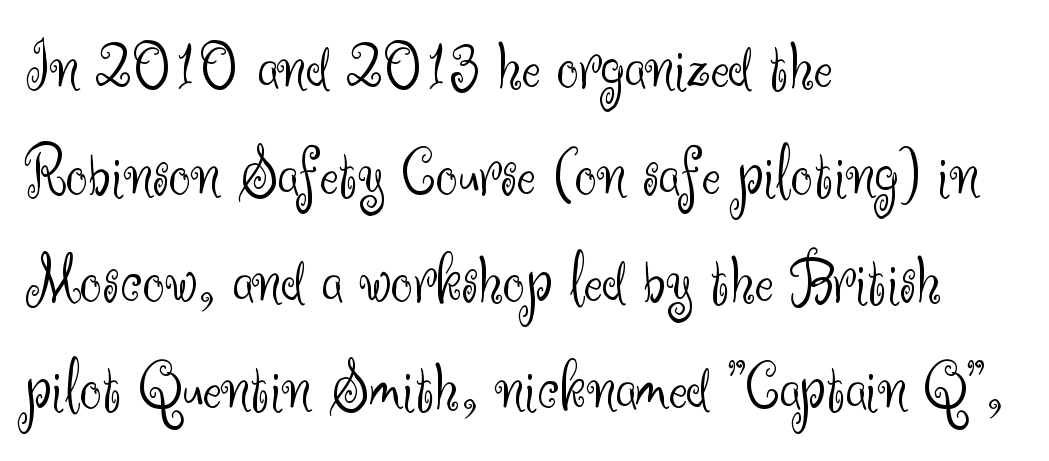
The image shows 70 px light sans-serif type, upright; set left-aligned, normal line spacing (1.53x), normal letter spacing, not underlined; medium stroke contrast and a small x-height.
